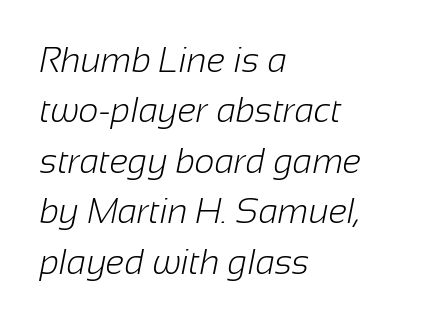
The image shows 35 px light sans-serif type; set left-aligned, normal line spacing (1.44x), normal letter spacing, not underlined; low stroke contrast and a medium x-height.
